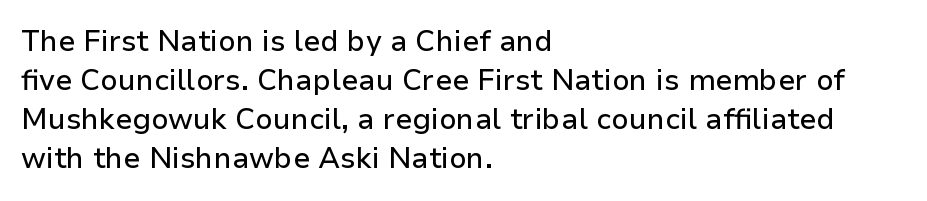
The image shows 29 px sans-serif type, upright; set left-aligned, normal line spacing (1.35x), normal letter spacing, not underlined; low stroke contrast and a medium x-height.
